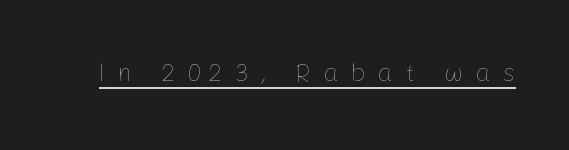
Q: Is the text bold? A: No.
Q: Is the text italic (slanted)? A: No, it is upright.
Q: Is the text underlined? A: Yes.
Q: Is the spacing between letters normal or unusually wide? A: Unusually wide.
